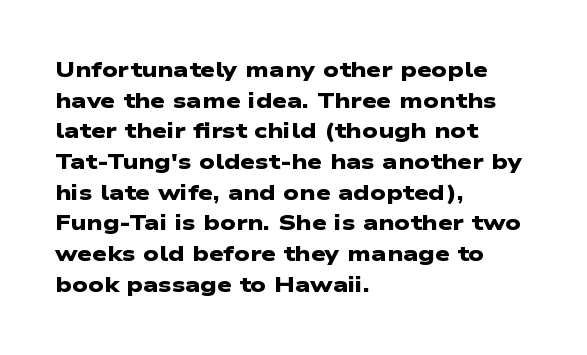
Students, this is bold: see how much ink each stroke carries. The rendering uses a moderate line-height, typical for paragraphs. The baseline area is clear. Short and long lines alike share a common starting point at left.
